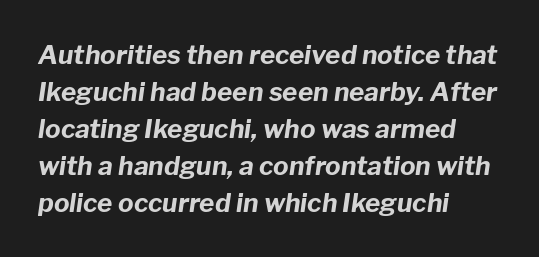
Q: Is the text bold? A: Yes.
Q: Is the text italic (slanted)? A: Yes, it leans right by about 8 degrees.
Q: Is the text underlined? A: No.
Q: How is the paragraph aligned? A: Left-aligned.
Q: Is the spacing between letters normal or unusually wide? A: Normal.
Q: Is the spacing between lines tight, normal or loose? A: Normal.
